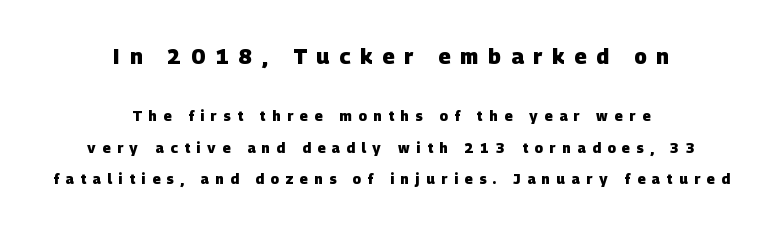
A centered setting, common on invitations and titles, is used for this passage. Summary of weight: heavy, a full bold. What stands out about the letter spacing? Its width — letters are far apart. You could fit nearly another row in the gap between these rows. Look at the glyph heights: the upper group is clearly the bigger setting.
